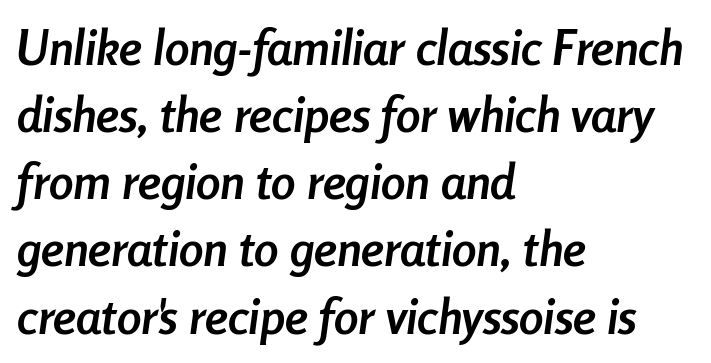
The rendering uses natural spacing where letterforms have individual widths. Notice how thick the strokes are: this is what a full bold looks like. The axis of the letterforms is tilted away from vertical. The passage is arranged the way most books set body copy — flush left.
